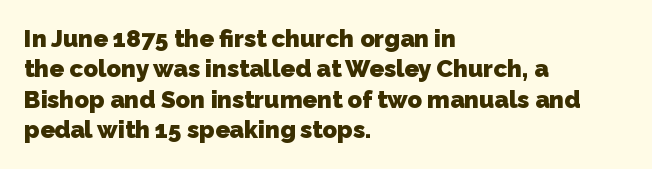
Q: Is the text bold? A: Yes.
Q: Is the text underlined? A: No.
Q: How is the paragraph aligned? A: Left-aligned.
Q: Is the spacing between letters normal or unusually wide? A: Normal.
Q: Is the spacing between lines tight, normal or loose? A: Normal.
